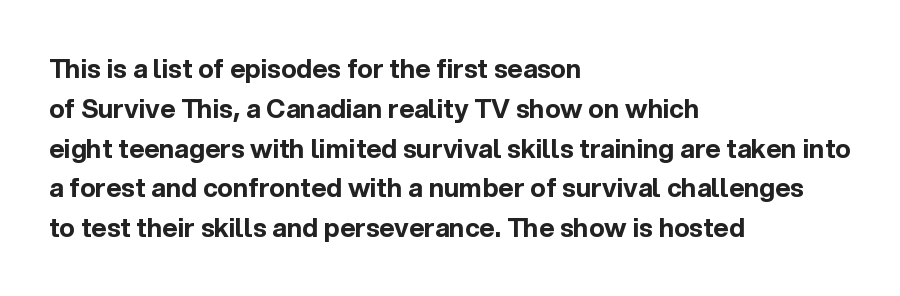
Plenty of ink on the page — the face is bold. Vertical spacing — default. Descenders hang freely into open space. All the whitespace from short lines collects on the right. This rendering leaves character spacing at its baseline value. Do the letters lean? They stand straight.
